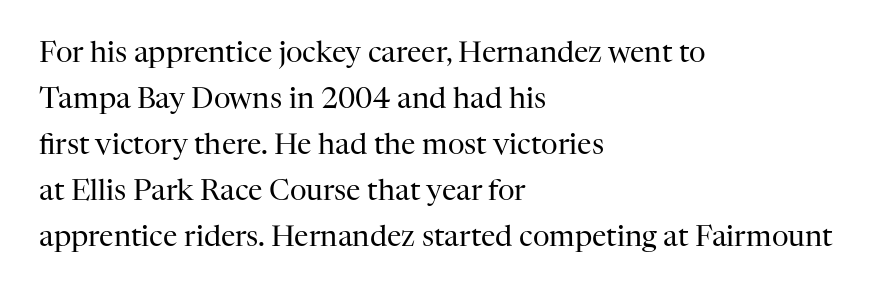
{"serif": "yes", "italic": "no", "bold": "no", "weight": "regular", "width": "normal", "stroke_contrast": "high", "x_height": "medium", "monospaced": "no", "underline": "no", "align": "left", "line_spacing": "normal", "line_spacing_ratio": 1.59, "letter_spacing": "normal", "letter_spacing_em": 0.0, "glyph_px": 29}
